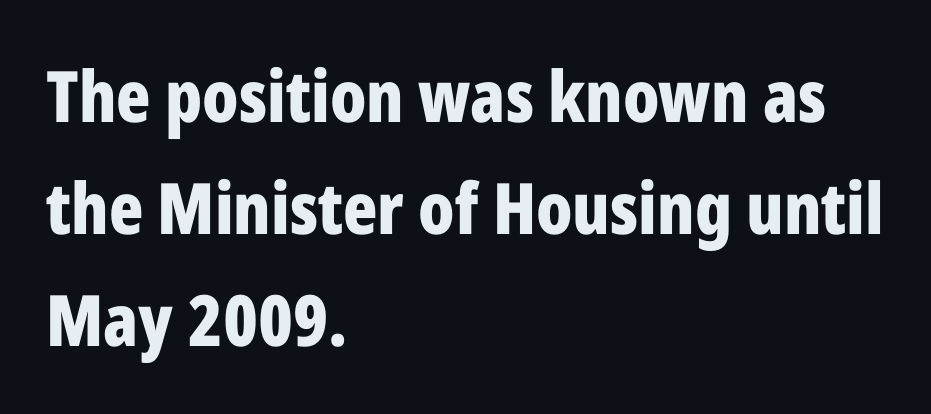
{"serif": "no", "italic": "no", "bold": "yes", "weight": "bold", "width": "condensed", "stroke_contrast": "low", "x_height": "medium", "monospaced": "no", "underline": "no", "align": "left", "line_spacing": "normal", "line_spacing_ratio": 1.58, "letter_spacing": "normal", "letter_spacing_em": 0.0, "glyph_px": 71}
